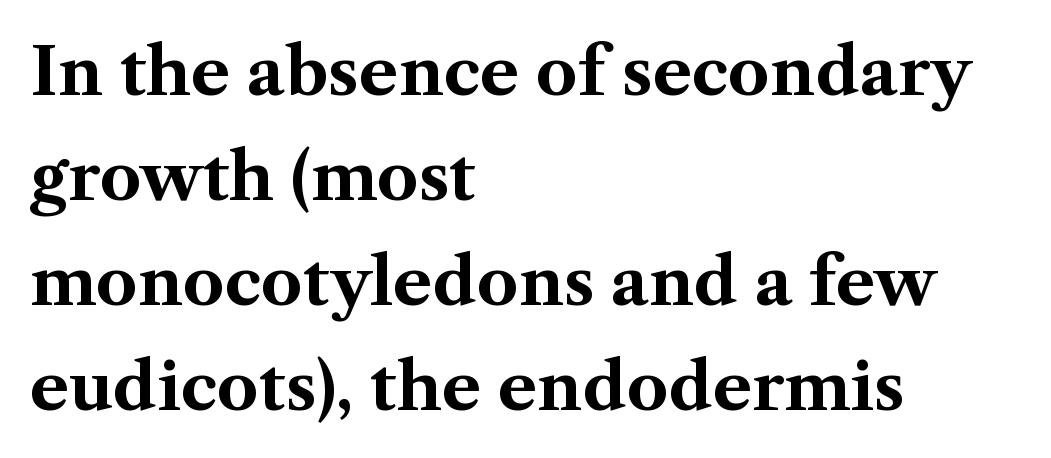
Q: Is the text bold? A: Yes.
Q: Is the text italic (slanted)? A: No, it is upright.
Q: Is the typeface a serif or a sans-serif typeface? A: Serif.
Q: Is the text underlined? A: No.
Q: How is the paragraph aligned? A: Left-aligned.
Q: Is the spacing between letters normal or unusually wide? A: Normal.
Q: Is the spacing between lines tight, normal or loose? A: Normal.
Q: Width (condensed, normal, or wide)? A: Normal.
Q: Stroke contrast? A: Medium.
Q: x-height? A: Medium.
Q: Monospaced? A: No.
